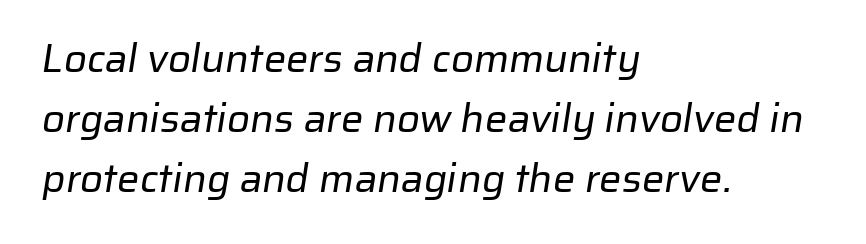
{"serif": "no", "bold": "no", "weight": "regular", "width": "normal", "stroke_contrast": "low", "x_height": "medium", "monospaced": "no", "underline": "no", "align": "left", "line_spacing": "normal", "line_spacing_ratio": 1.5, "letter_spacing": "normal", "letter_spacing_em": 0.0, "glyph_px": 40}
